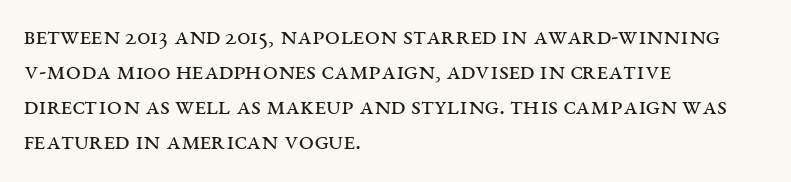
Q: Is the text bold? A: No.
Q: Is the text italic (slanted)? A: No, it is upright.
Q: Is the text underlined? A: No.
Q: How is the paragraph aligned? A: Left-aligned.
Q: Is the spacing between letters normal or unusually wide? A: Normal.
Q: Is the spacing between lines tight, normal or loose? A: Normal.
